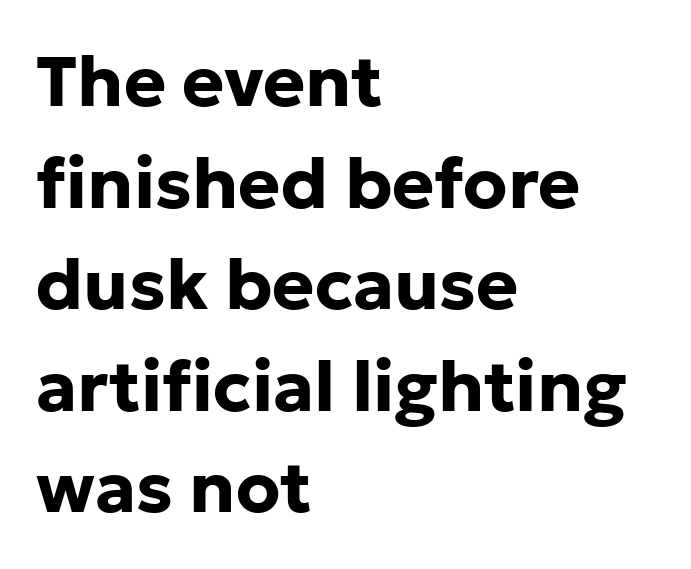
{"serif": "no", "italic": "no", "bold": "yes", "weight": "bold", "width": "normal", "stroke_contrast": "low", "x_height": "medium", "monospaced": "no", "underline": "no", "align": "left", "line_spacing": "normal", "line_spacing_ratio": 1.43, "letter_spacing": "normal", "letter_spacing_em": 0.0, "glyph_px": 71}
